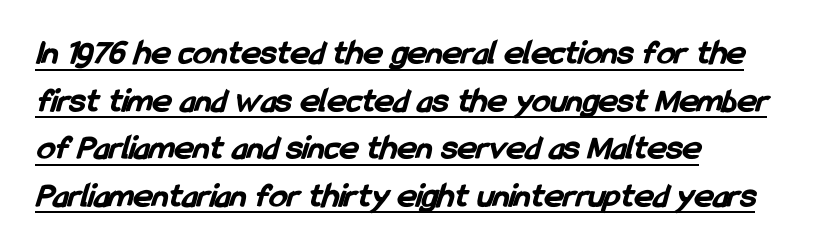
These lines are rendered in a variable-pitch font. Observe the ordinary spacing: letters are neighbours, not strangers. Typographically, this falls in the sans-serif category. The font is running at its bold setting.
